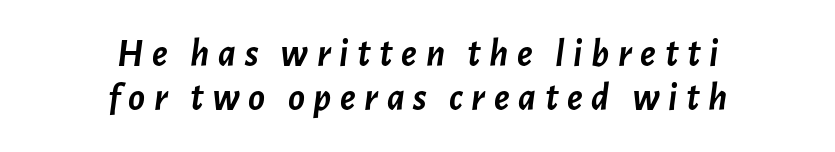
{"italic": "yes", "lean": "right", "slant_degrees": 7, "bold": "yes", "weight": "semibold", "width": "normal", "stroke_contrast": "low", "x_height": "medium", "monospaced": "no", "underline": "no", "align": "center", "line_spacing": "tight", "line_spacing_ratio": 1.12, "letter_spacing": "wide", "letter_spacing_em": 0.22, "glyph_px": 39}
